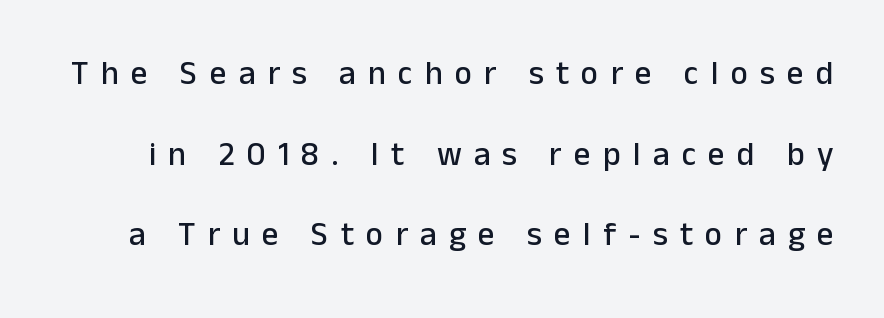
{"serif": "no", "italic": "no", "width": "normal", "stroke_contrast": "low", "x_height": "medium", "monospaced": "no", "underline": "no", "line_spacing": "loose", "line_spacing_ratio": 2.44, "letter_spacing": "wide", "letter_spacing_em": 0.37, "glyph_px": 33}
